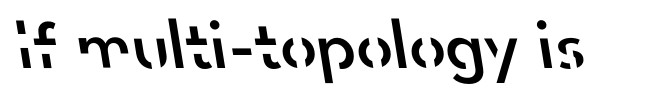
Q: Is the text bold? A: Semi-bold.
Q: Is the typeface a serif or a sans-serif typeface? A: Sans-serif.
Q: Is the text underlined? A: No.
Q: Is the spacing between letters normal or unusually wide? A: Normal.
Q: Width (condensed, normal, or wide)? A: Normal.
Q: Stroke contrast? A: Low.
Q: x-height? A: Small.
Q: Monospaced? A: No.
